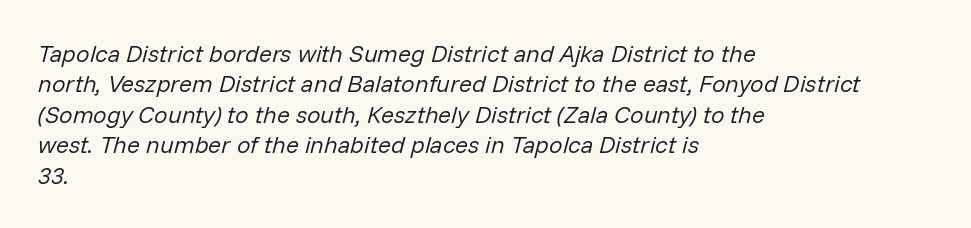
{"italic": "yes", "lean": "right", "slant_degrees": 14, "bold": "no", "underline": "no", "align": "left", "line_spacing": "normal", "line_spacing_ratio": 1.27, "letter_spacing": "normal", "letter_spacing_em": 0.0, "glyph_px": 24}
